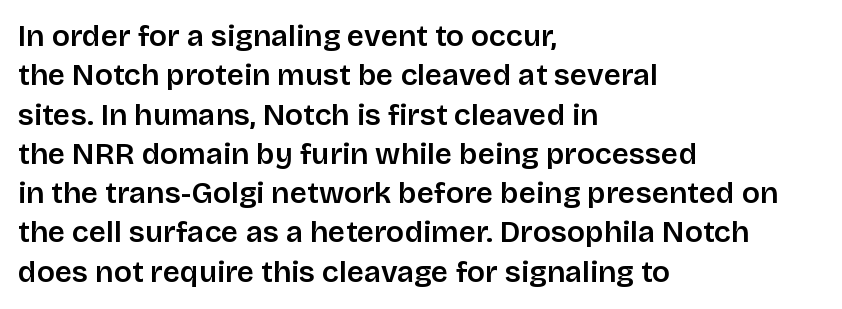
{"serif": "no", "italic": "no", "width": "normal", "stroke_contrast": "low", "x_height": "large", "monospaced": "no", "underline": "no", "align": "left", "line_spacing": "normal", "line_spacing_ratio": 1.31, "letter_spacing": "normal", "letter_spacing_em": 0.0, "glyph_px": 30}
